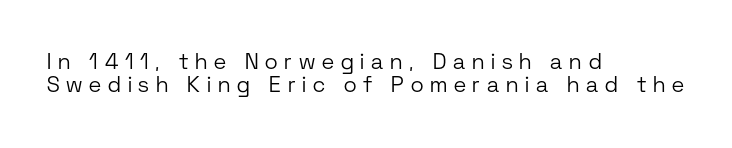
{"italic": "no", "bold": "no", "underline": "no", "align": "left", "line_spacing": "tight", "line_spacing_ratio": 1.06, "letter_spacing": "wide", "letter_spacing_em": 0.31, "glyph_px": 22}
